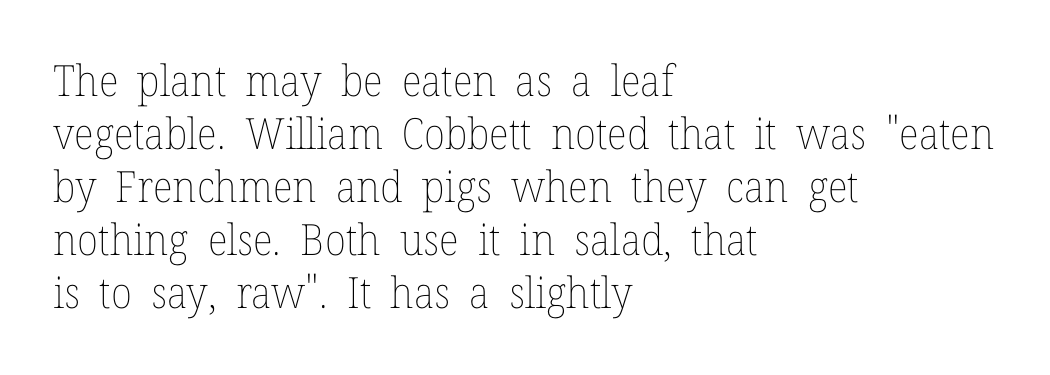
{"italic": "no", "bold": "no", "weight": "thin", "width": "normal", "stroke_contrast": "low", "x_height": "medium", "monospaced": "no", "underline": "no", "align": "left", "line_spacing_ratio": 1.23, "letter_spacing": "normal", "letter_spacing_em": 0.0, "glyph_px": 43}
